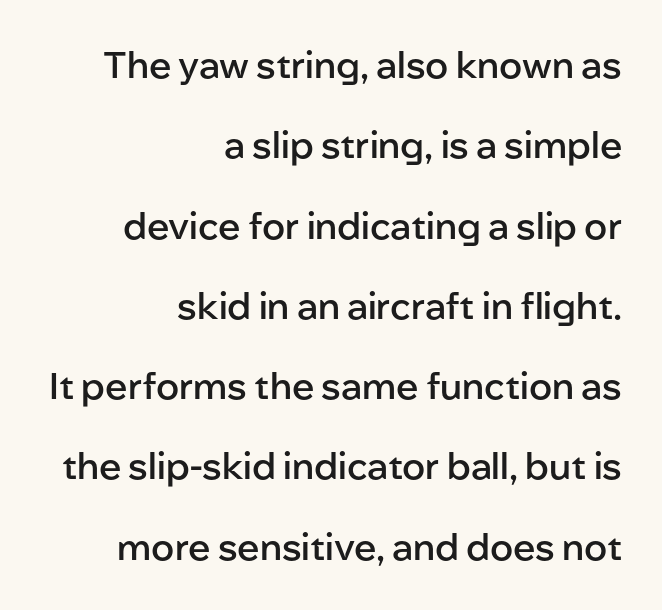
No italicization has been applied; the sample stays upright. The letterforms sit shoulder to shoulder at normal distance. This block would shrink considerably if given ordinary leading; it's expanded now. Plain, unruled lines of type. You can tell from the bare stems that sans-serif type was used.
